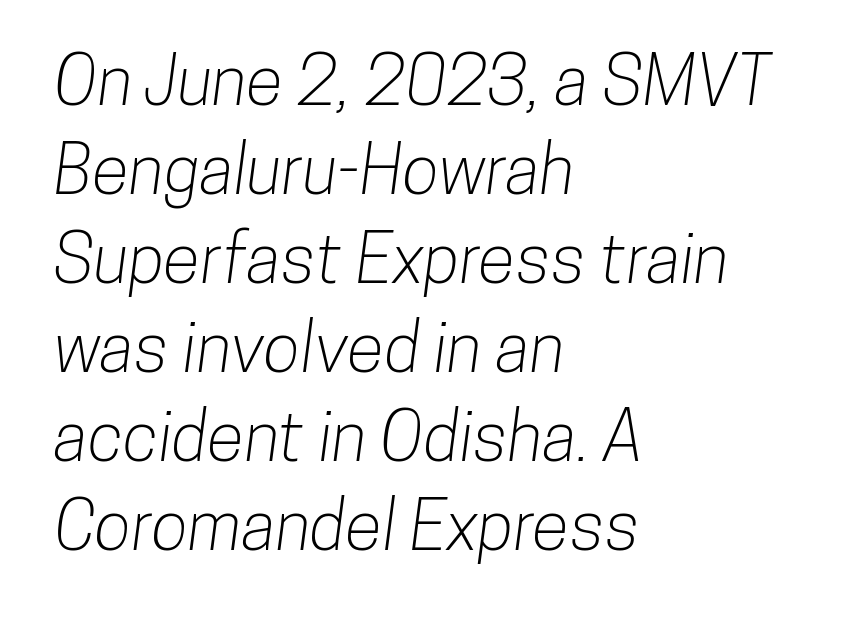
The image shows 68 px condensed sans-serif type; set left-aligned, normal line spacing (1.31x), normal letter spacing, not underlined; low stroke contrast and a medium x-height.
